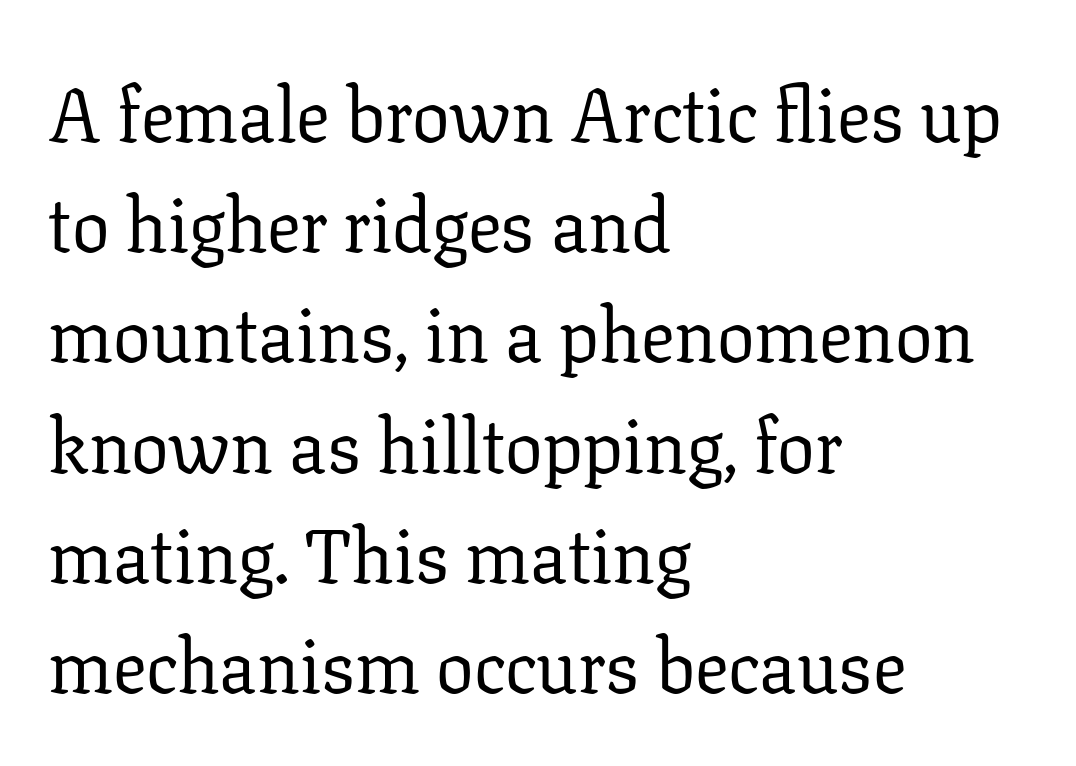
Q: Is the text bold? A: No.
Q: Is the text italic (slanted)? A: No, it is upright.
Q: Is the typeface a serif or a sans-serif typeface? A: Serif.
Q: Is the text underlined? A: No.
Q: How is the paragraph aligned? A: Left-aligned.
Q: Is the spacing between letters normal or unusually wide? A: Normal.
Q: Is the spacing between lines tight, normal or loose? A: Normal.
Q: Width (condensed, normal, or wide)? A: Normal.
Q: Stroke contrast? A: Low.
Q: x-height? A: Medium.
Q: Monospaced? A: No.
